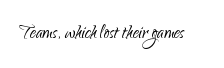
The image shows 23 px text type; set normal letter spacing, not underlined.
